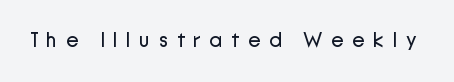
No heavy texture on the line: the type isn't bold. Bare-footed words on every line. The letters are spread apart with noticeably loose tracking. You can tell it's not italic because the verticals are truly vertical.
